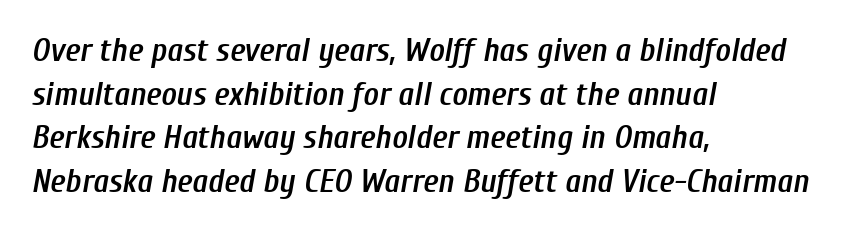
Type without underlining. The font is running at a semibold setting, under full bold. The passage shown is typed in a proportional face where columns would drift. Each new line begins a customary step beneath the previous one. Here the glyphs are tracked normally, forming tight word shapes.
